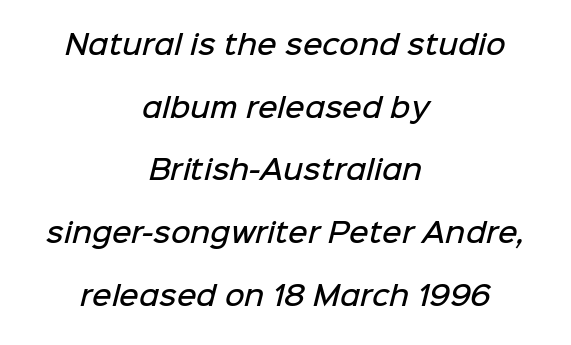
{"bold": "semi", "underline": "no", "align": "center", "line_spacing": "loose", "line_spacing_ratio": 2.32, "letter_spacing": "normal", "letter_spacing_em": 0.0, "glyph_px": 27}
